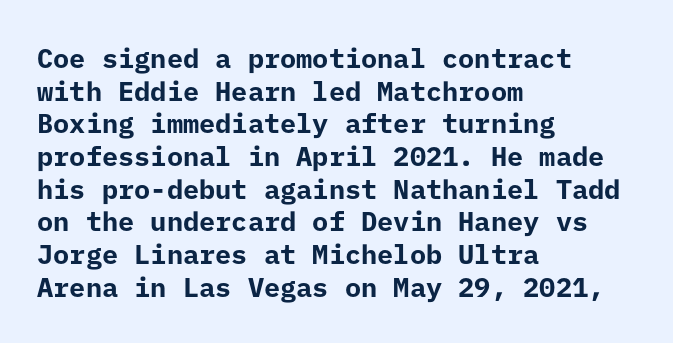
The glyphs are unaccompanied by any horizontal stroke below them. The passage shown is emphatically bold. The lettering holds an erect, upright posture throughout. Here the glyphs are tracked normally, forming tight word shapes.
